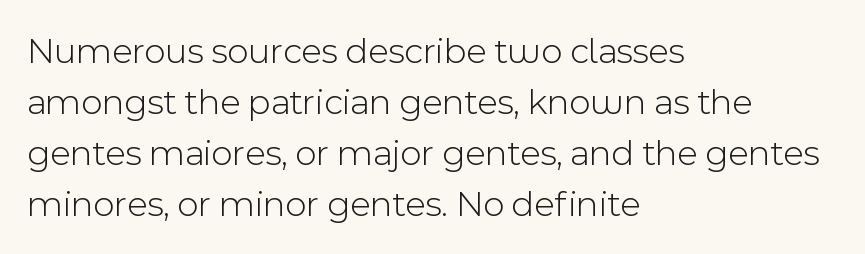
The image shows 37 px light sans-serif type, upright; set left-aligned, normal line spacing (1.38x), normal letter spacing, not underlined; a medium x-height.
